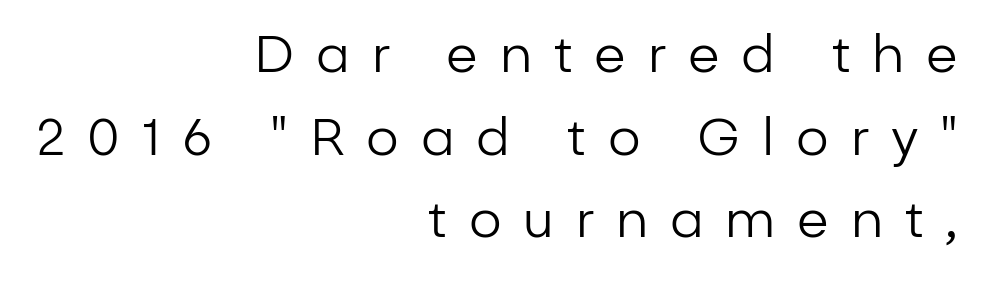
The image shows 51 px regular-weight sans-serif type, upright; set right-aligned, normal line spacing (1.62x), unusually wide letter spacing (+0.43 em), not underlined; low stroke contrast and a medium x-height.
